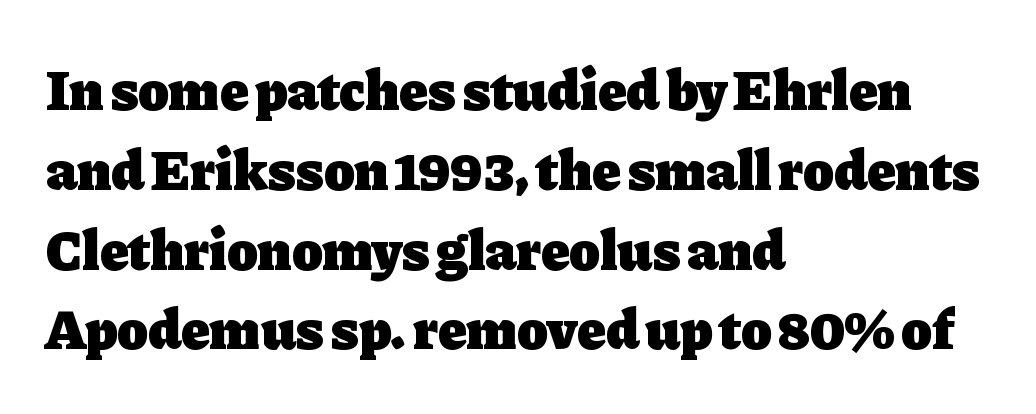
{"serif": "yes", "italic": "no", "bold": "yes", "weight": "heavy", "width": "normal", "stroke_contrast": "low", "x_height": "medium", "monospaced": "no", "underline": "no", "align": "left", "line_spacing": "normal", "line_spacing_ratio": 1.4, "letter_spacing": "normal", "letter_spacing_em": 0.0, "glyph_px": 57}
